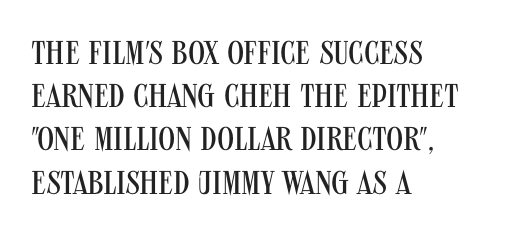
The image shows 33 px regular-weight, condensed sans-serif type, upright; set left-aligned, normal line spacing (1.31x), normal letter spacing, not underlined; medium stroke contrast and a large x-height.
